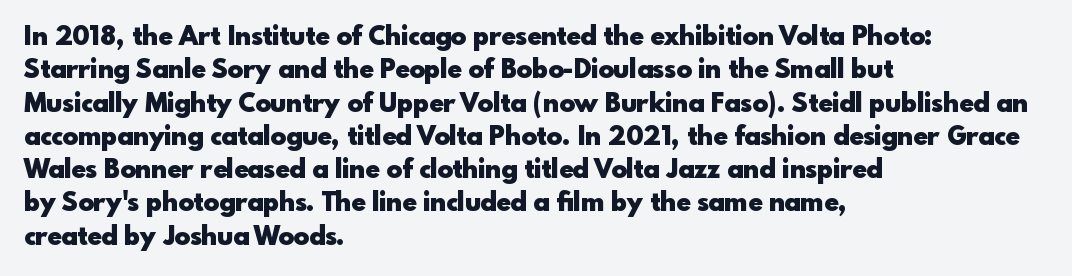
Q: Is the text bold? A: Yes.
Q: Is the text italic (slanted)? A: No, it is upright.
Q: Is the text underlined? A: No.
Q: How is the paragraph aligned? A: Left-aligned.
Q: Is the spacing between letters normal or unusually wide? A: Normal.
Q: Is the spacing between lines tight, normal or loose? A: Normal.
